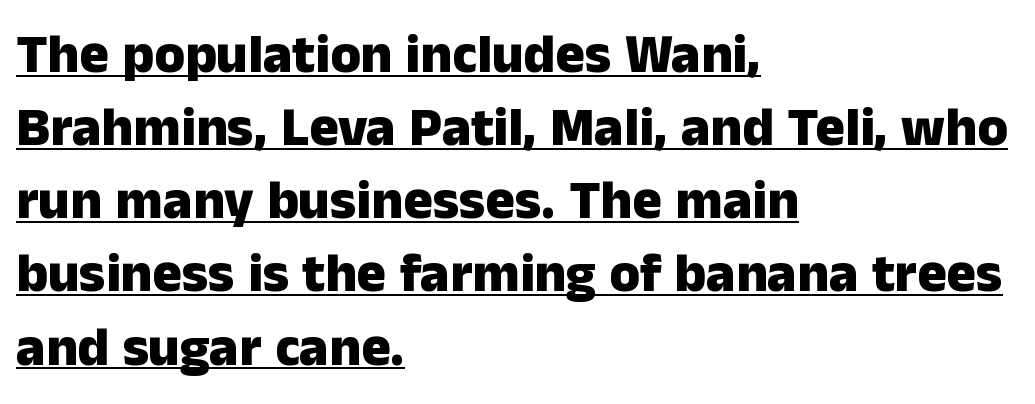
The image shows 55 px heavy sans-serif type, upright; set left-aligned, normal line spacing (1.33x), normal letter spacing, underlined; low stroke contrast and a medium x-height.
